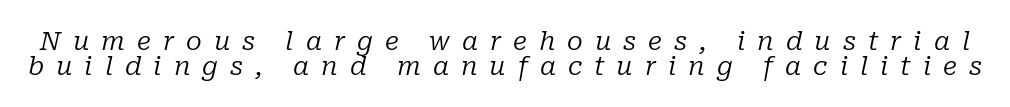
The image shows 26 px text type, italic (leaning right); set tight line spacing (0.95x), unusually wide letter spacing (+0.46 em), not underlined.
